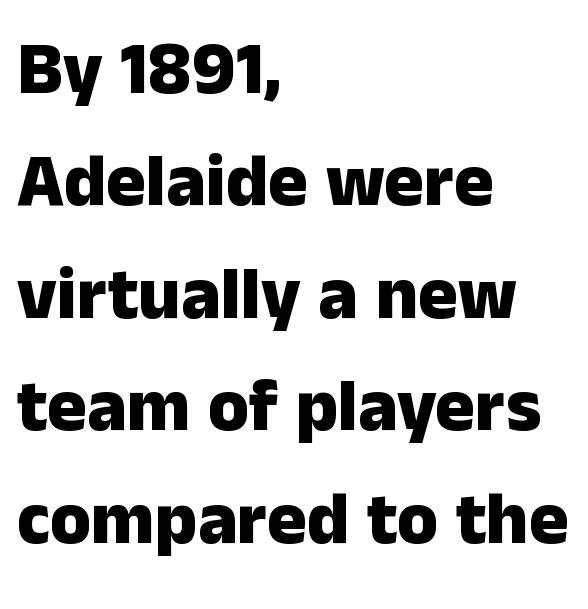
Q: Is the text bold? A: Yes.
Q: Is the text italic (slanted)? A: No, it is upright.
Q: Is the typeface a serif or a sans-serif typeface? A: Sans-serif.
Q: Is the text underlined? A: No.
Q: How is the paragraph aligned? A: Left-aligned.
Q: Is the spacing between letters normal or unusually wide? A: Normal.
Q: Is the spacing between lines tight, normal or loose? A: Normal.
Q: Width (condensed, normal, or wide)? A: Normal.
Q: Stroke contrast? A: Low.
Q: x-height? A: Medium.
Q: Monospaced? A: No.
